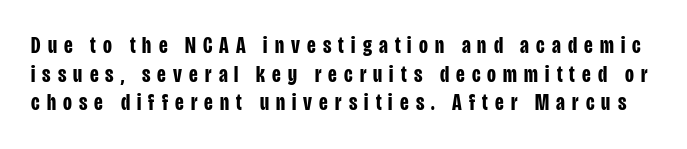
{"italic": "no", "bold": "yes", "underline": "no", "line_spacing_ratio": 1.24, "letter_spacing": "wide", "letter_spacing_em": 0.31, "glyph_px": 23}
